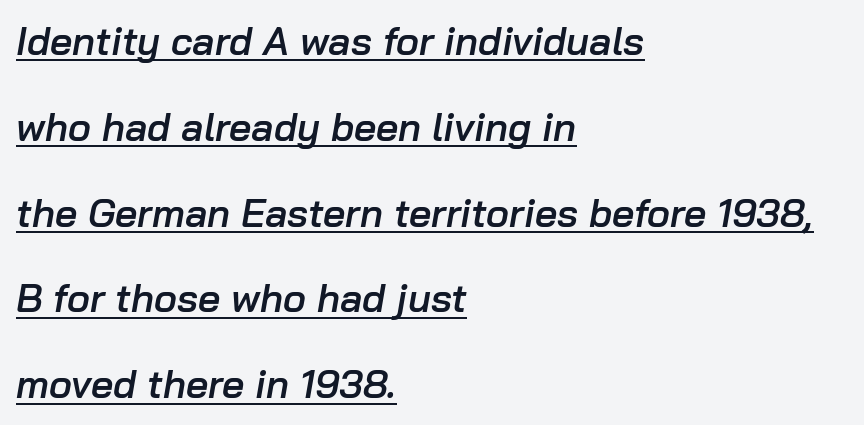
In terms of posture, this sample is oblique. The paragraph shown leans on its left margin. Quick note: interline space is abundant. A fair bit of extra ink — the face is semibold, not bold. Is this a fixed-width face? No — the glyphs have proportional, varying widths.
